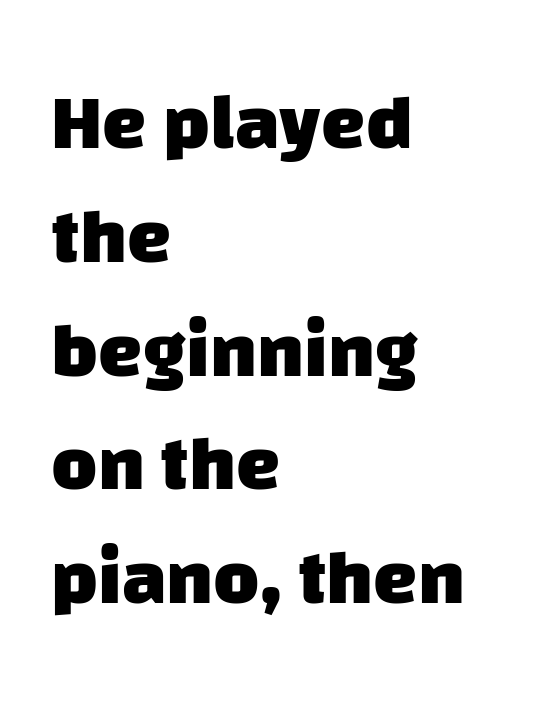
Q: Is the text bold? A: Yes.
Q: Is the typeface a serif or a sans-serif typeface? A: Sans-serif.
Q: Is the text underlined? A: No.
Q: How is the paragraph aligned? A: Left-aligned.
Q: Is the spacing between letters normal or unusually wide? A: Normal.
Q: Is the spacing between lines tight, normal or loose? A: Normal.
Q: Width (condensed, normal, or wide)? A: Normal.
Q: Stroke contrast? A: Low.
Q: x-height? A: Large.
Q: Monospaced? A: No.
